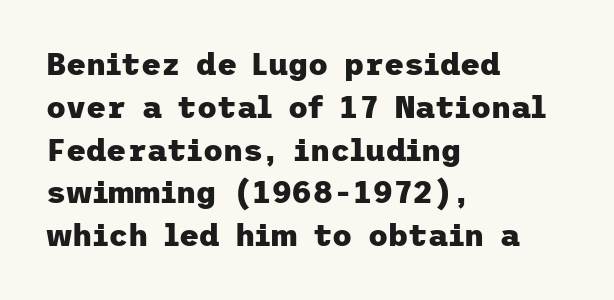
Q: Is the text bold? A: Yes.
Q: Is the text italic (slanted)? A: No, it is upright.
Q: Is the typeface a serif or a sans-serif typeface? A: Sans-serif.
Q: Is the text underlined? A: No.
Q: How is the paragraph aligned? A: Left-aligned.
Q: Is the spacing between letters normal or unusually wide? A: Normal.
Q: Is the spacing between lines tight, normal or loose? A: Normal.
Q: Width (condensed, normal, or wide)? A: Normal.
Q: Stroke contrast? A: Low.
Q: x-height? A: Medium.
